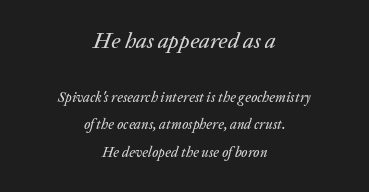
{"italic": "yes", "lean": "right", "slant_degrees": 20, "underline": "no", "align": "center", "line_spacing": "loose", "line_spacing_ratio": 1.94, "letter_spacing": "normal", "letter_spacing_em": 0.0, "larger_block": "first", "size_ratio": 1.57, "glyph_px": 22}
